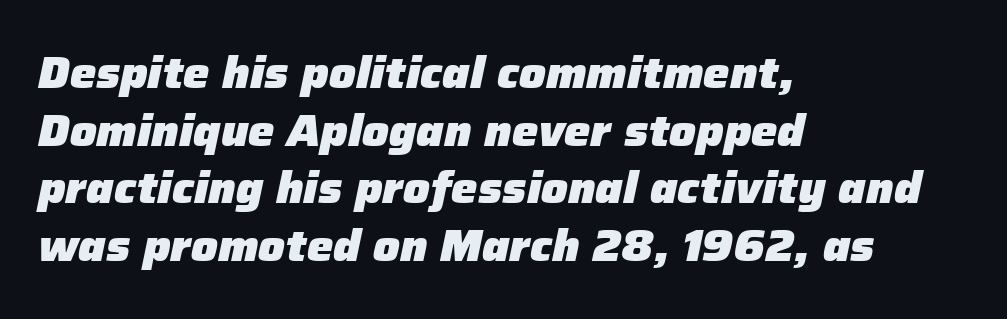
This is heavy type, rendered in bold. This rendering uses left alignment, leaving the right contour irregular. The leading is moderate, giving the passage an even texture. Tracking value appears to be zero — textbook default spacing. Plain, unruled lines of type.
